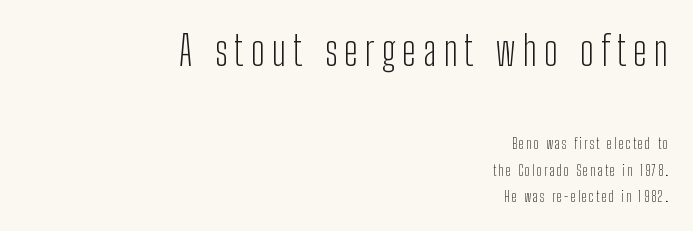
Q: Is the text bold? A: No.
Q: Is the text italic (slanted)? A: No, it is upright.
Q: Is the typeface a serif or a sans-serif typeface? A: Sans-serif.
Q: Is the text underlined? A: No.
Q: How is the paragraph aligned? A: Right-aligned.
Q: Which block of text is set in a larger size, the first (top) or the second (bottom)? A: The first (top) one.
Q: Width (condensed, normal, or wide)? A: Condensed.
Q: Stroke contrast? A: Low.
Q: x-height? A: Medium.
Q: Monospaced? A: No.
